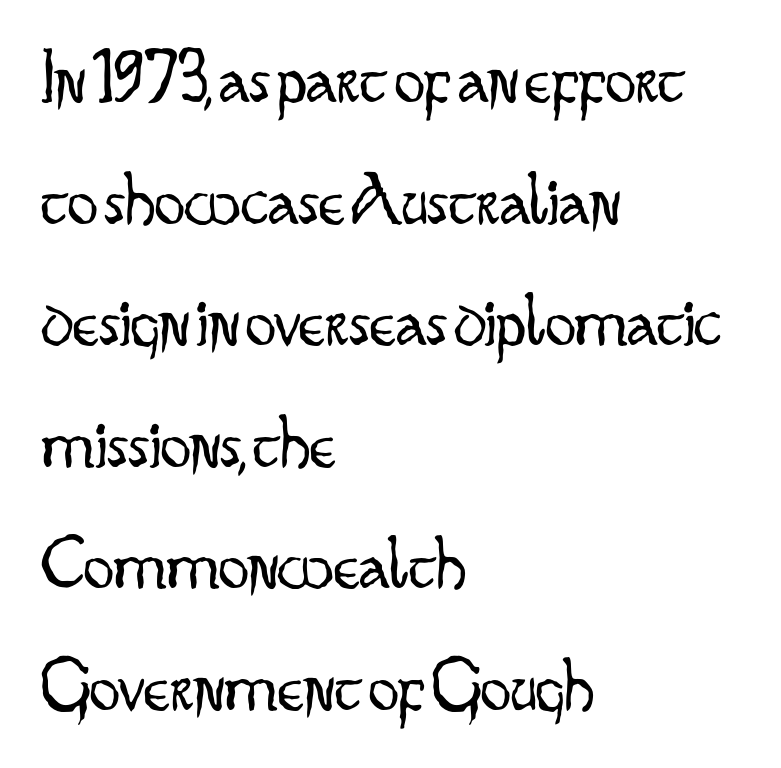
The image shows 76 px light, condensed sans-serif type, upright; set left-aligned, normal line spacing (1.6x), normal letter spacing, not underlined; low stroke contrast and a small x-height.
